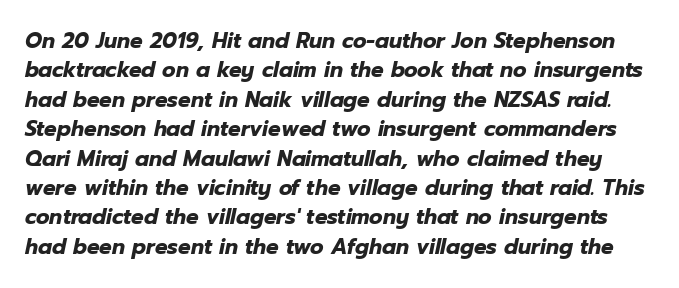
{"italic": "yes", "lean": "right", "slant_degrees": 12, "bold": "yes", "underline": "no", "line_spacing": "normal", "line_spacing_ratio": 1.4, "letter_spacing": "normal", "letter_spacing_em": 0.0, "glyph_px": 21}
